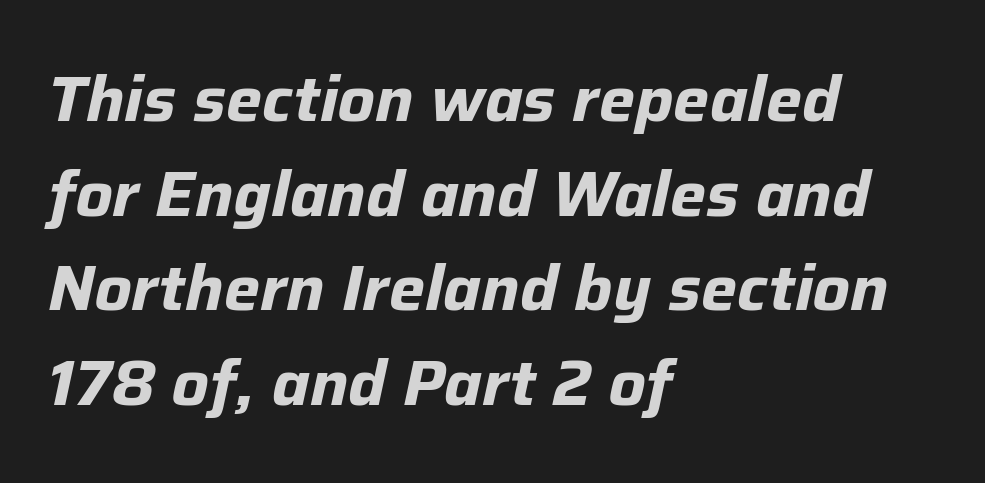
Q: Is the text bold? A: Yes.
Q: Is the text italic (slanted)? A: Yes, it leans right by about 12 degrees.
Q: Is the text underlined? A: No.
Q: How is the paragraph aligned? A: Left-aligned.
Q: Is the spacing between letters normal or unusually wide? A: Normal.
Q: Is the spacing between lines tight, normal or loose? A: Normal.
Q: Width (condensed, normal, or wide)? A: Normal.
Q: Stroke contrast? A: Low.
Q: x-height? A: Medium.
Q: Monospaced? A: No.
